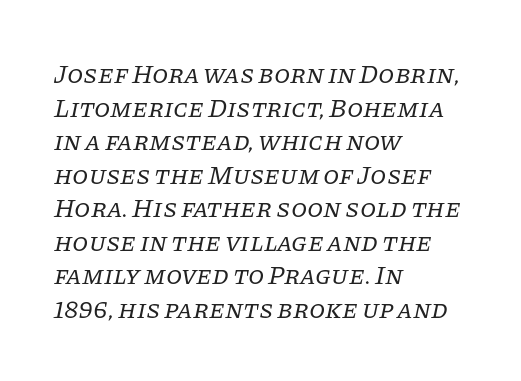
Q: Is the text bold? A: No.
Q: Is the text italic (slanted)? A: Yes, it leans right by about 11 degrees.
Q: Is the text underlined? A: No.
Q: How is the paragraph aligned? A: Left-aligned.
Q: Is the spacing between letters normal or unusually wide? A: Normal.
Q: Is the spacing between lines tight, normal or loose? A: Normal.
